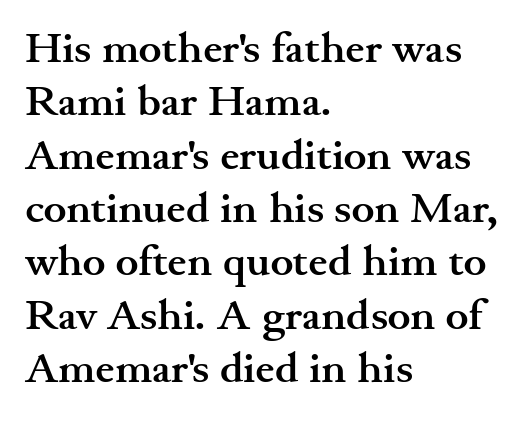
Clear beneath every line of the passage. Each word holds together tightly as a unit, with standard inter-letter gaps. The paragraph has a hard left edge and a soft right edge. Classification — serif.
